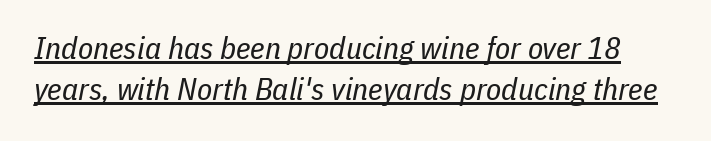
{"italic": "yes", "lean": "right", "slant_degrees": 11, "bold": "no", "weight": "regular", "width": "condensed", "stroke_contrast": "low", "x_height": "medium", "monospaced": "no", "underline": "yes", "line_spacing": "normal", "line_spacing_ratio": 1.31, "letter_spacing": "normal", "letter_spacing_em": 0.0, "glyph_px": 31}
